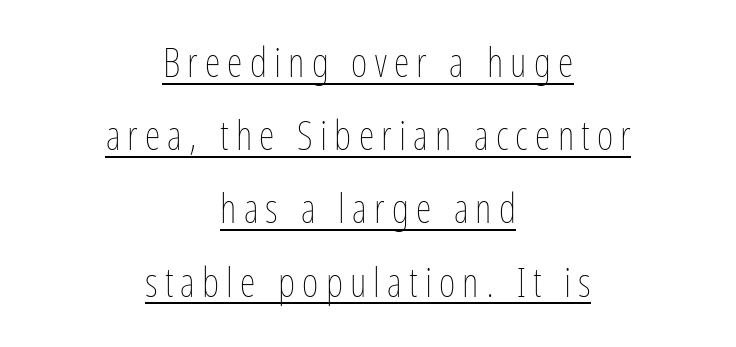
The passage shown is typed in a proportional face where columns would drift. Vertical strokes here are truly vertical. The letters look calm and open, with moderate or lighter stems. Is there an underline? Yes — a line sits under the letters.
